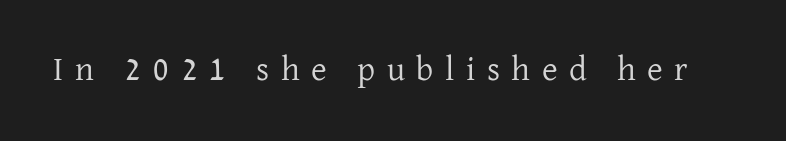
{"serif": "yes", "italic": "no", "bold": "no", "weight": "regular", "width": "normal", "stroke_contrast": "low", "x_height": "medium", "monospaced": "no", "underline": "no", "letter_spacing": "wide", "letter_spacing_em": 0.34, "glyph_px": 34}
